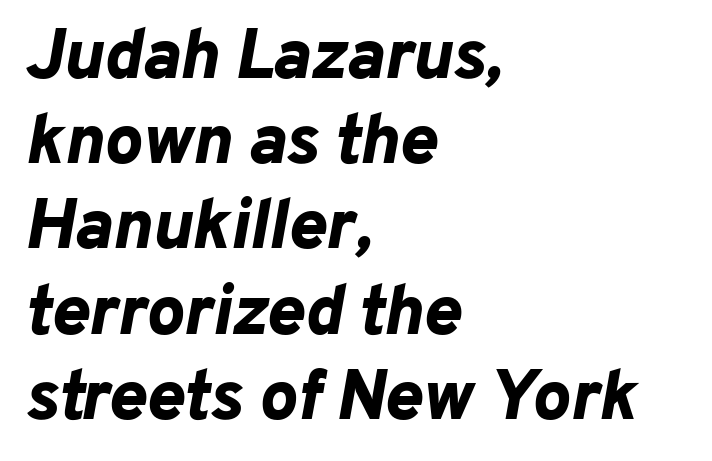
What stands out about the letter spacing? Nothing — it is the standard amount. Reading down the block, your eye returns to a fixed left position each line. The face used here is proportionally spaced, like ordinary book or web type. No word sits above an underline. The face used here has a pronounced slope to its letters.
